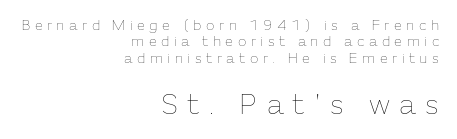
Q: Is the text bold? A: No.
Q: Is the text italic (slanted)? A: No, it is upright.
Q: Is the text underlined? A: No.
Q: How is the paragraph aligned? A: Right-aligned.
Q: Is the spacing between letters normal or unusually wide? A: Unusually wide.
Q: Which block of text is set in a larger size, the first (top) or the second (bottom)? A: The second (bottom) one.
Q: Width (condensed, normal, or wide)? A: Normal.
Q: Stroke contrast? A: Low.
Q: x-height? A: Medium.
Q: Monospaced? A: No.
